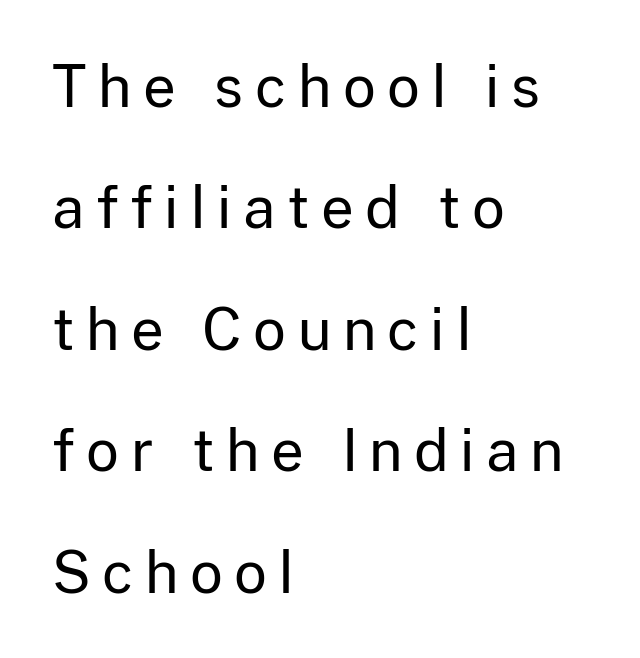
The image shows 57 px regular-weight sans-serif type, upright; set left-aligned, loose line spacing (2.13x), unusually wide letter spacing (+0.2 em), not underlined; low stroke contrast and a medium x-height.
